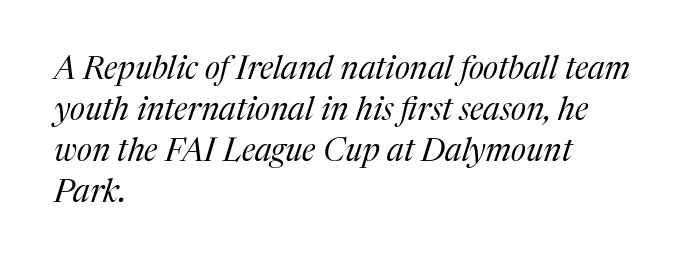
The image shows 32 px regular-weight serif type, italic (leaning right); set left-aligned, normal line spacing (1.28x), normal letter spacing, not underlined; medium stroke contrast and a medium x-height.
